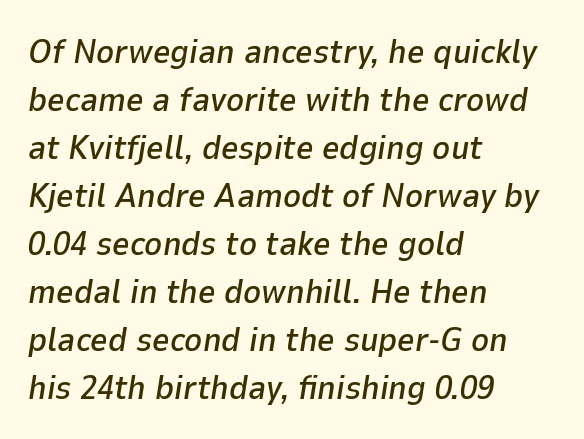
{"italic": "yes", "lean": "right", "slant_degrees": 9, "width": "normal", "stroke_contrast": "low", "x_height": "medium", "monospaced": "no", "underline": "no", "align": "left", "line_spacing": "normal", "line_spacing_ratio": 1.41, "letter_spacing": "normal", "letter_spacing_em": 0.0, "glyph_px": 34}
